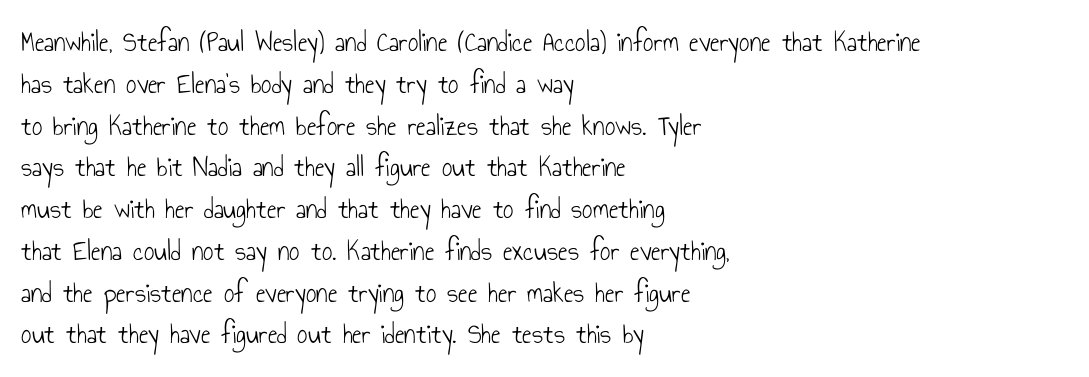
The image shows 29 px light, condensed sans-serif type, upright; set left-aligned, normal line spacing (1.44x), normal letter spacing, not underlined; low stroke contrast and a small x-height.
